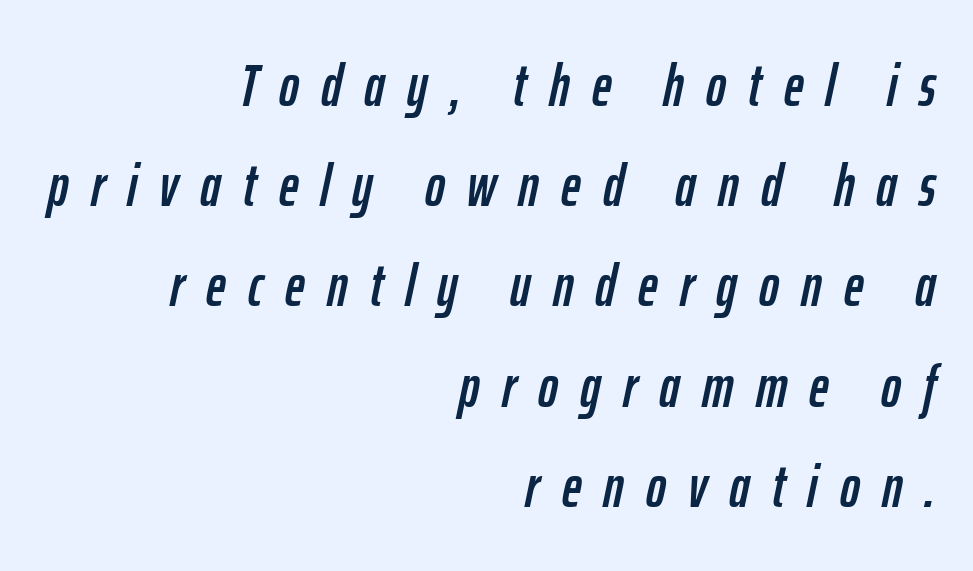
The rendering uses natural spacing where letterforms have individual widths. You could only call the tracking loose — the letters float apart. Just letters on the line, the space beneath them empty. The whole block is typeset with a tilt. The passage is arranged like a letterhead date or caption credit — flush right.
